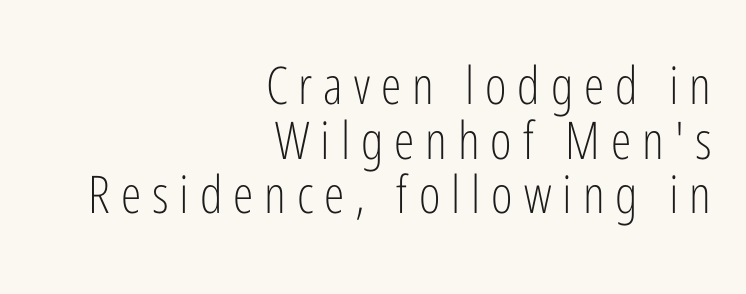
Q: Is the text bold? A: No.
Q: Is the text italic (slanted)? A: No, it is upright.
Q: Is the typeface a serif or a sans-serif typeface? A: Sans-serif.
Q: Is the text underlined? A: No.
Q: How is the paragraph aligned? A: Right-aligned.
Q: Is the spacing between letters normal or unusually wide? A: Unusually wide.
Q: Is the spacing between lines tight, normal or loose? A: Tight.
Q: Width (condensed, normal, or wide)? A: Condensed.
Q: Stroke contrast? A: Low.
Q: x-height? A: Medium.
Q: Monospaced? A: No.
